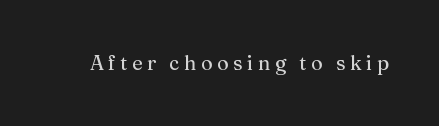
Quick note: not italic, upright. On a weight scale, this lands at 450 or below. This rendering widens character spacing well past its baseline value. Only glyphs here, with clear space below each row.
